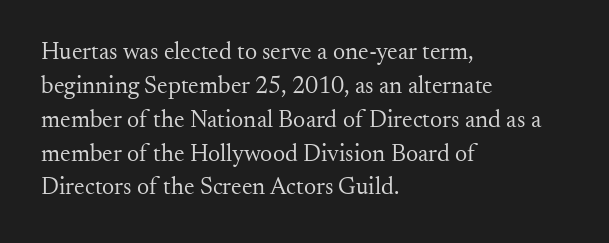
Q: Is the text bold? A: No.
Q: Is the text italic (slanted)? A: No, it is upright.
Q: Is the text underlined? A: No.
Q: How is the paragraph aligned? A: Left-aligned.
Q: Is the spacing between letters normal or unusually wide? A: Normal.
Q: Is the spacing between lines tight, normal or loose? A: Normal.
